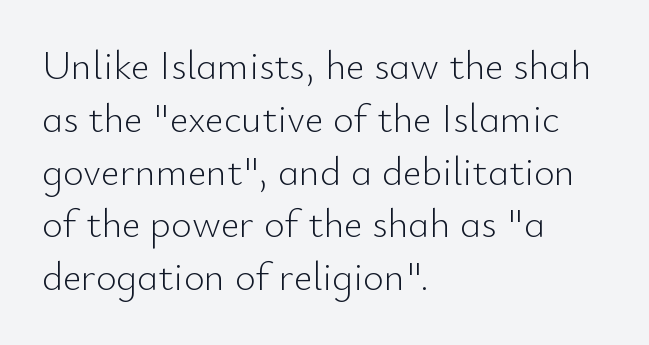
The image shows 40 px light sans-serif type, upright; set left-aligned, normal line spacing (1.32x), normal letter spacing, not underlined; low stroke contrast and a small x-height.
